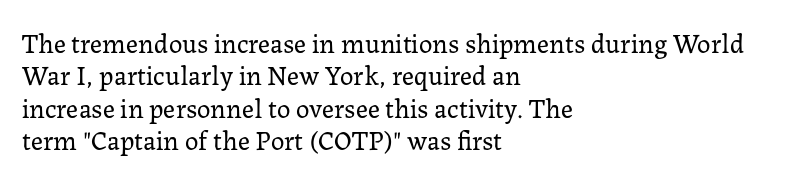
Q: Is the text bold? A: No.
Q: Is the text italic (slanted)? A: No, it is upright.
Q: Is the text underlined? A: No.
Q: How is the paragraph aligned? A: Left-aligned.
Q: Is the spacing between letters normal or unusually wide? A: Normal.
